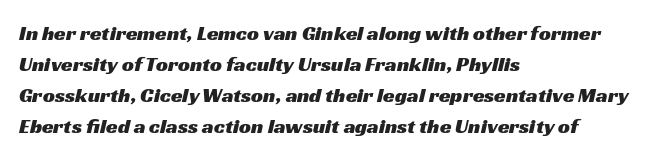
Rule under the text: the space is simply empty. Nobody touched the tracking dial on this one. Successive baselines arrive at the customary interval. Caption: multi-line text, flush left, ragged right.
